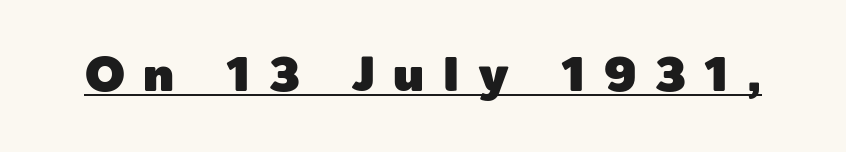
Q: Is the text italic (slanted)? A: No, it is upright.
Q: Is the typeface a serif or a sans-serif typeface? A: Sans-serif.
Q: Is the text underlined? A: Yes.
Q: Is the spacing between letters normal or unusually wide? A: Unusually wide.
Q: Width (condensed, normal, or wide)? A: Normal.
Q: x-height? A: Medium.
Q: Monospaced? A: No.
